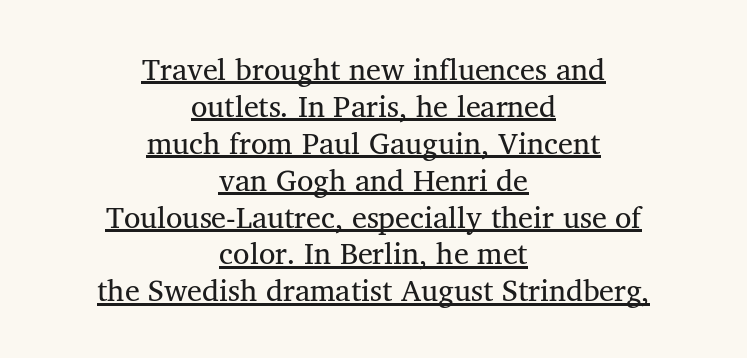
The image shows 30 px regular-weight serif type, upright; set centered, line spacing 1.23x, normal letter spacing, underlined; medium stroke contrast and a medium x-height.
